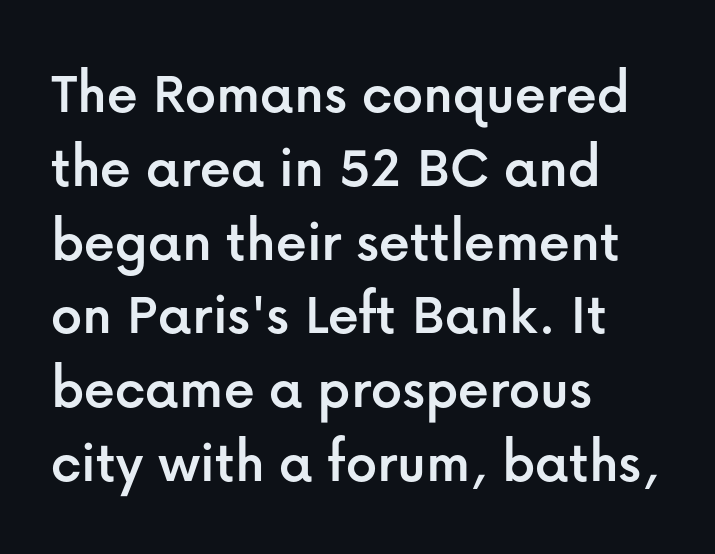
The image shows 61 px sans-serif type, upright; set left-aligned, line spacing 1.21x, normal letter spacing, not underlined; low stroke contrast and a medium x-height.
